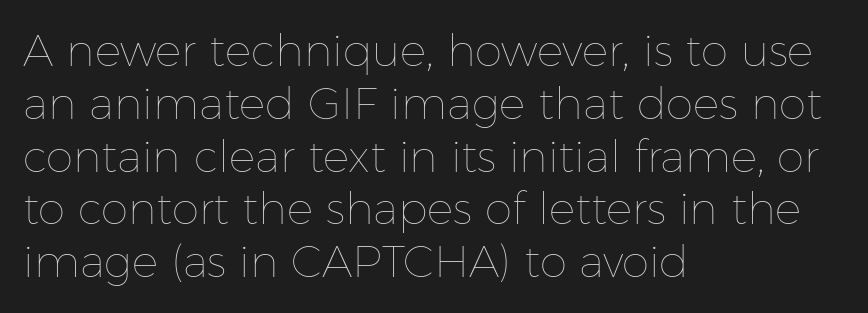
{"italic": "no", "bold": "no", "weight": "thin", "width": "normal", "stroke_contrast": "low", "x_height": "medium", "monospaced": "no", "underline": "no", "align": "left", "line_spacing_ratio": 1.2, "letter_spacing": "normal", "letter_spacing_em": 0.0, "glyph_px": 44}
